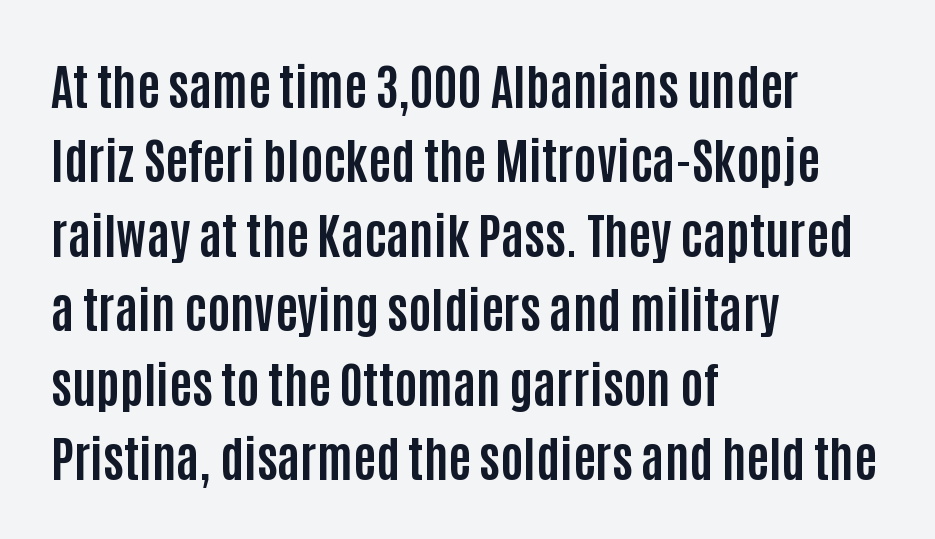
Q: Is the text bold? A: Yes.
Q: Is the text italic (slanted)? A: No, it is upright.
Q: Is the typeface a serif or a sans-serif typeface? A: Sans-serif.
Q: Is the text underlined? A: No.
Q: How is the paragraph aligned? A: Left-aligned.
Q: Is the spacing between letters normal or unusually wide? A: Normal.
Q: Is the spacing between lines tight, normal or loose? A: Normal.
Q: Width (condensed, normal, or wide)? A: Condensed.
Q: Stroke contrast? A: Low.
Q: x-height? A: Large.
Q: Monospaced? A: No.
